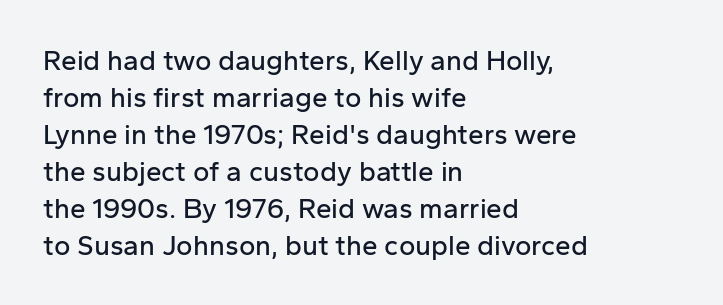
{"serif": "no", "italic": "no", "width": "normal", "stroke_contrast": "low", "x_height": "medium", "monospaced": "no", "underline": "no", "align": "left", "line_spacing": "normal", "line_spacing_ratio": 1.32, "letter_spacing": "normal", "letter_spacing_em": 0.0, "glyph_px": 28}
